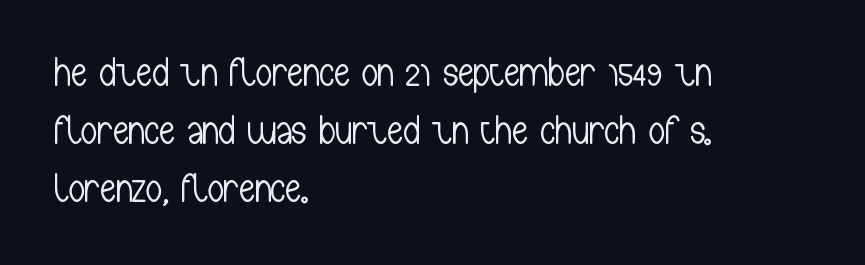
Observe the absence of serifs on each vertical stroke in this sample. A typesetter would mark this as roman, not italic. Underline: absent. The ragged edge is on the right, which tells us the setting is flush left.
